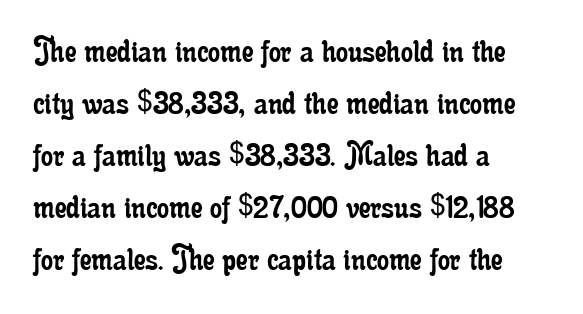
Q: Is the text bold? A: No.
Q: Is the text italic (slanted)? A: No, it is upright.
Q: Is the typeface a serif or a sans-serif typeface? A: Serif.
Q: Is the text underlined? A: No.
Q: How is the paragraph aligned? A: Left-aligned.
Q: Is the spacing between letters normal or unusually wide? A: Normal.
Q: Is the spacing between lines tight, normal or loose? A: Normal.
Q: Width (condensed, normal, or wide)? A: Condensed.
Q: Stroke contrast? A: Low.
Q: x-height? A: Small.
Q: Monospaced? A: No.
